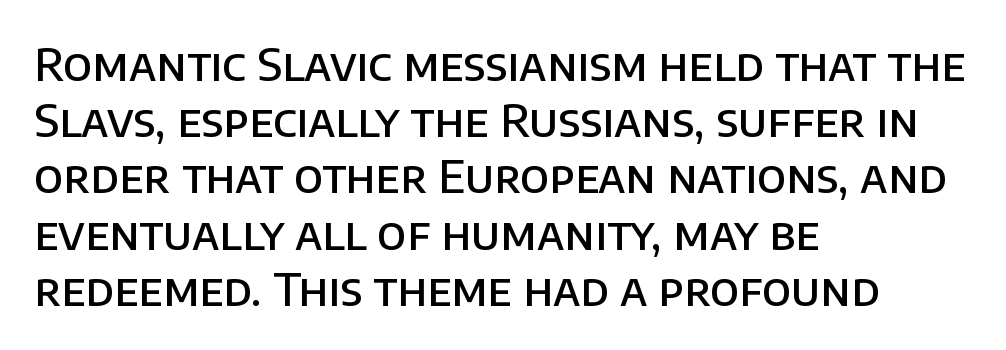
The image shows 45 px semibold sans-serif type, upright; set left-aligned, normal line spacing (1.25x), normal letter spacing, not underlined; low stroke contrast and a large x-height.
